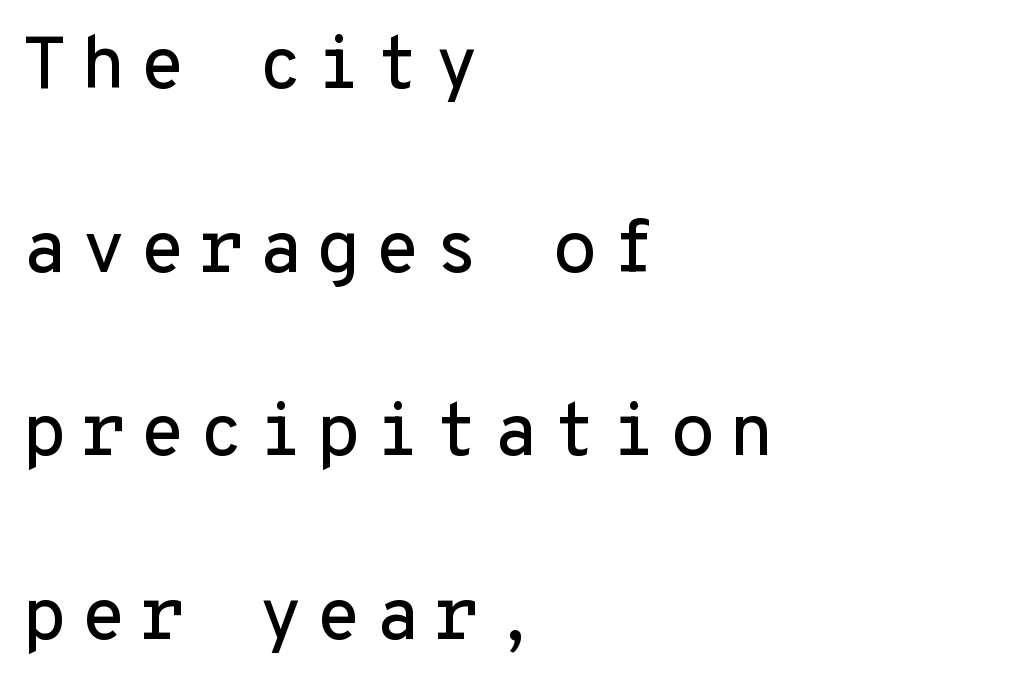
The gap between lines stays unmarked. The rendering uses typewriter-style spacing with identical character cells. The passage shown is typeset with a sans-serif family. Each new line begins a long way beneath the previous one.
